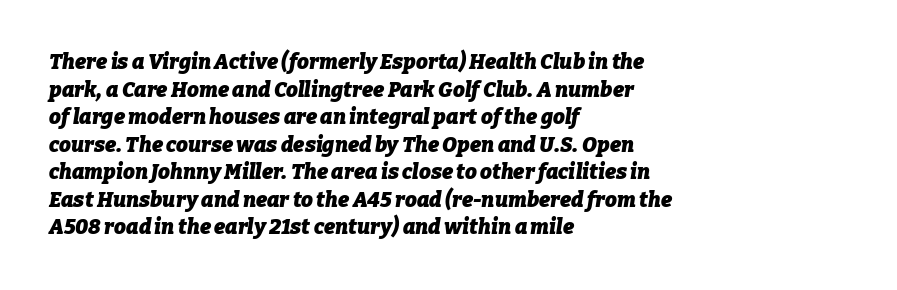
{"italic": "yes", "lean": "right", "slant_degrees": 9, "bold": "yes", "underline": "no", "align": "left", "line_spacing": "normal", "line_spacing_ratio": 1.31, "letter_spacing": "normal", "letter_spacing_em": 0.0, "glyph_px": 21}
